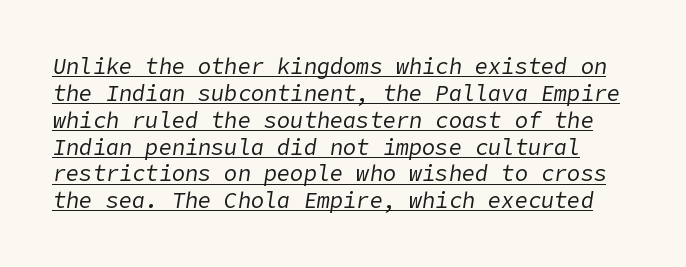
The image shows 22 px text type, italic (leaning right); set line spacing 1.22x, normal letter spacing, underlined.
